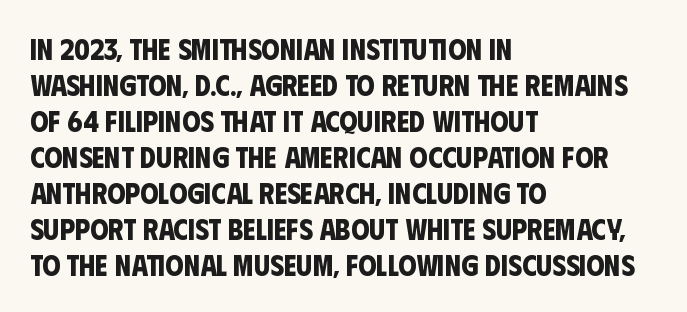
Q: Is the text bold? A: Yes.
Q: Is the typeface a serif or a sans-serif typeface? A: Sans-serif.
Q: Is the text underlined? A: No.
Q: How is the paragraph aligned? A: Left-aligned.
Q: Is the spacing between letters normal or unusually wide? A: Normal.
Q: Width (condensed, normal, or wide)? A: Condensed.
Q: Stroke contrast? A: Low.
Q: x-height? A: Large.
Q: Monospaced? A: No.
